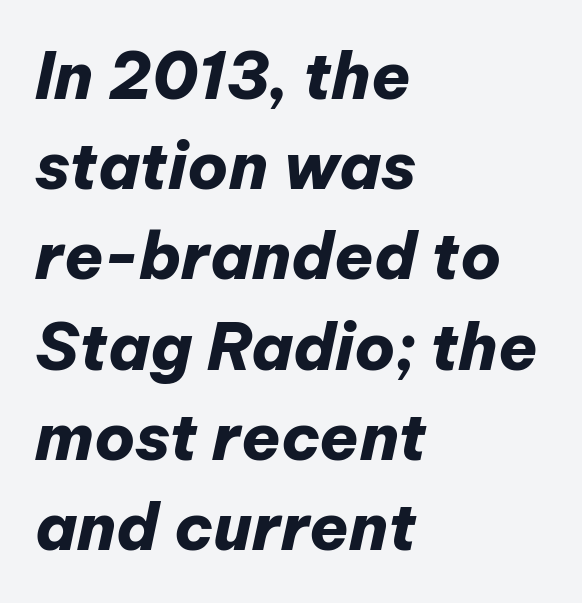
The image shows 64 px heavy type, italic (leaning right); set left-aligned, normal line spacing (1.41x), normal letter spacing, not underlined; low stroke contrast and a medium x-height.
